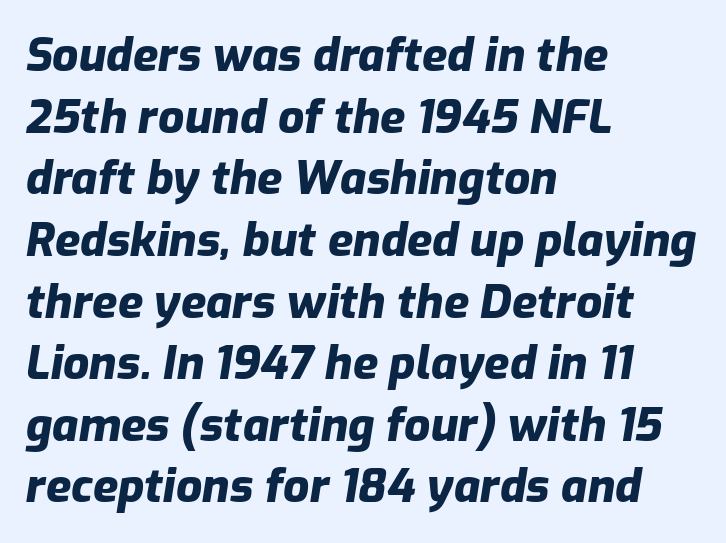
The image shows 46 px heavy type, italic (leaning right); set left-aligned, normal line spacing (1.34x), normal letter spacing, not underlined; low stroke contrast and a medium x-height.
